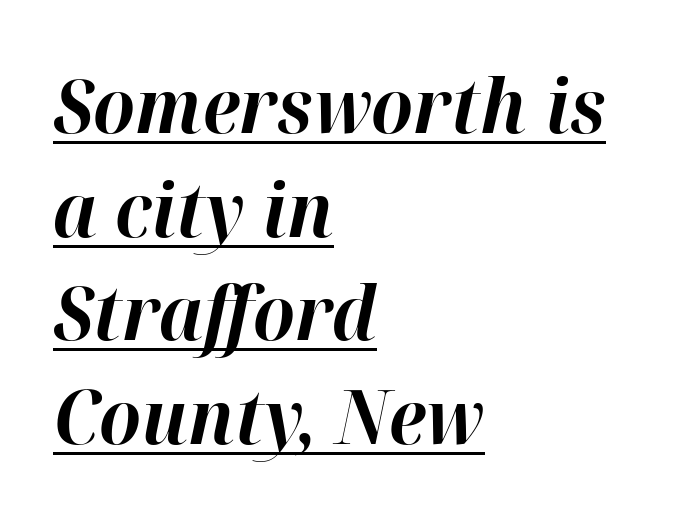
The image shows 74 px bold type, italic (leaning right); set left-aligned, normal line spacing (1.4x), normal letter spacing, underlined; high stroke contrast and a medium x-height.
